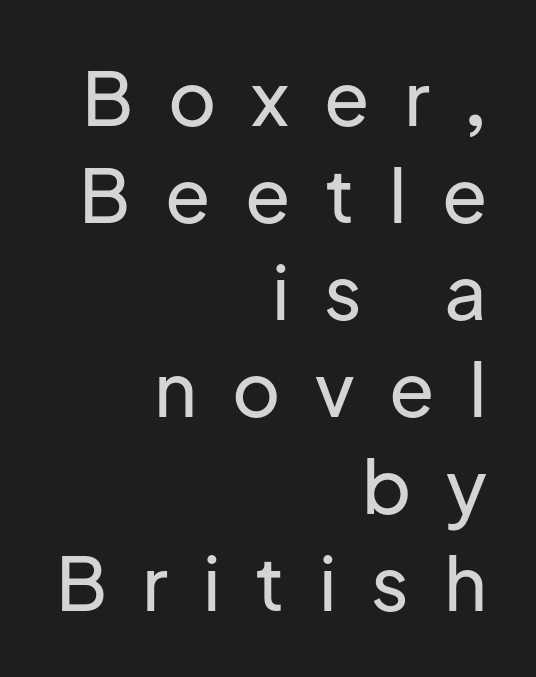
Q: Is the text italic (slanted)? A: No, it is upright.
Q: Is the typeface a serif or a sans-serif typeface? A: Sans-serif.
Q: Is the text underlined? A: No.
Q: How is the paragraph aligned? A: Right-aligned.
Q: Is the spacing between letters normal or unusually wide? A: Unusually wide.
Q: Is the spacing between lines tight, normal or loose? A: Normal.
Q: Width (condensed, normal, or wide)? A: Normal.
Q: Stroke contrast? A: Low.
Q: x-height? A: Medium.
Q: Monospaced? A: No.
